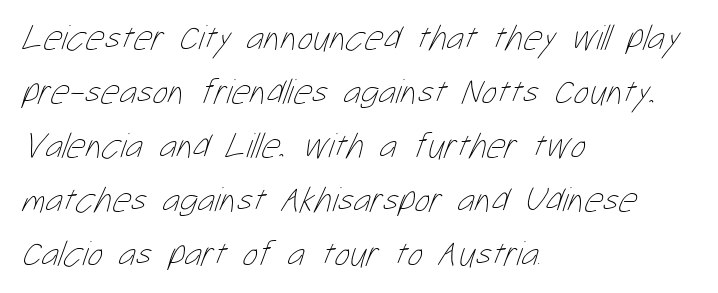
Q: Is the text bold? A: No.
Q: Is the text underlined? A: No.
Q: How is the paragraph aligned? A: Left-aligned.
Q: Is the spacing between letters normal or unusually wide? A: Normal.
Q: Is the spacing between lines tight, normal or loose? A: Normal.
Q: Width (condensed, normal, or wide)? A: Condensed.
Q: Stroke contrast? A: Low.
Q: x-height? A: Medium.
Q: Monospaced? A: No.
